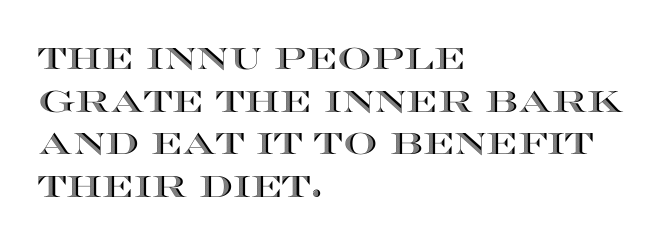
Where is the straight margin? On the left. The specimen omits any rule beneath the text block's lines. The axis of the letterforms is exactly vertical. Vertical spacing — default. The type is set solid horizontally, with unmodified tracking.
